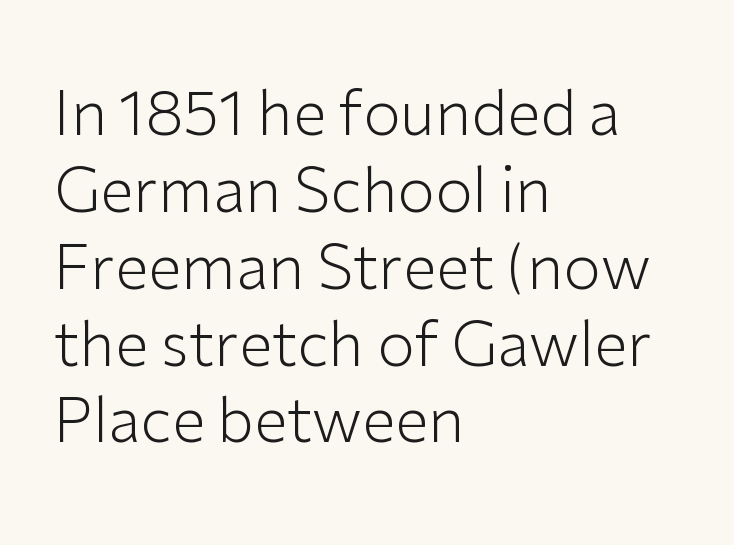
{"serif": "no", "italic": "no", "bold": "no", "weight": "light", "width": "normal", "stroke_contrast": "low", "x_height": "medium", "monospaced": "no", "underline": "no", "align": "left", "line_spacing": "normal", "line_spacing_ratio": 1.26, "letter_spacing": "normal", "letter_spacing_em": 0.0, "glyph_px": 61}
